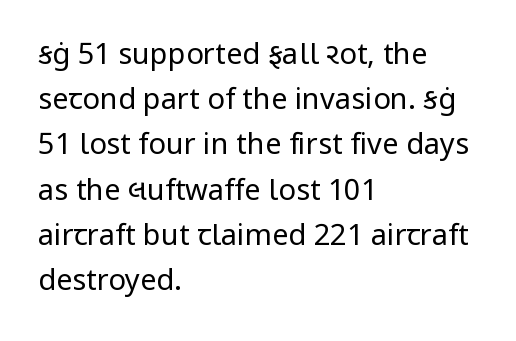
This is sans-serif lettering, the kind often seen on screens and signage. The lettering stays uniformly vertical, giving the passage a roman look. Beneath every word, the page is bare. The face used here is proportionally spaced, like ordinary book or web type. Summary of weight: not heavy and not bold.
